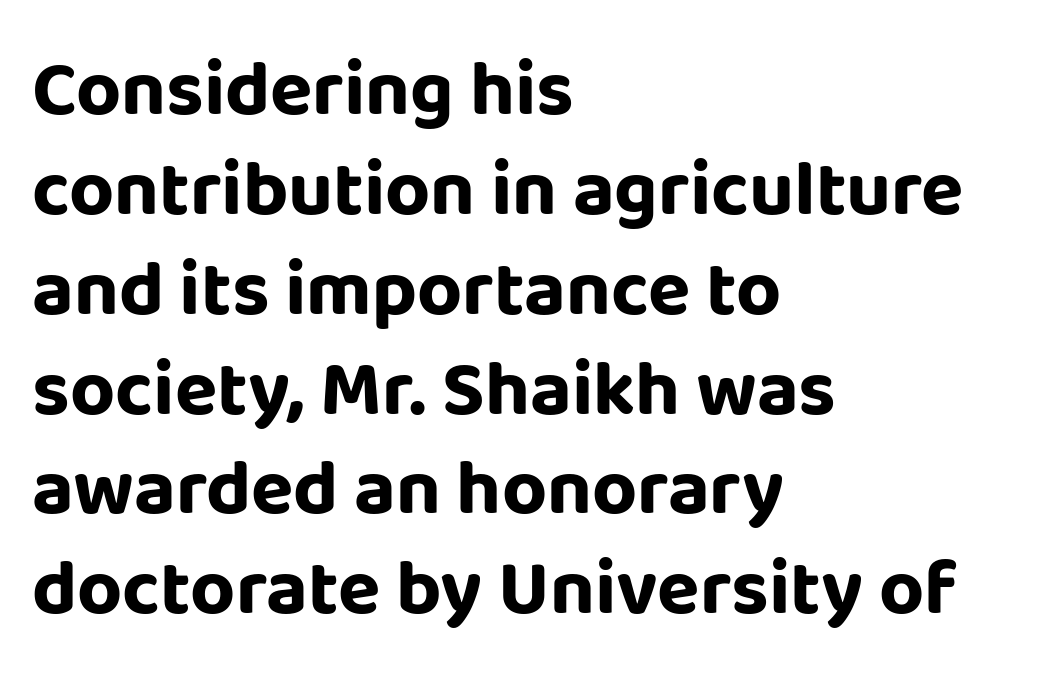
Q: Is the text bold? A: Yes.
Q: Is the text italic (slanted)? A: No, it is upright.
Q: Is the typeface a serif or a sans-serif typeface? A: Sans-serif.
Q: Is the text underlined? A: No.
Q: How is the paragraph aligned? A: Left-aligned.
Q: Is the spacing between letters normal or unusually wide? A: Normal.
Q: Is the spacing between lines tight, normal or loose? A: Normal.
Q: Width (condensed, normal, or wide)? A: Normal.
Q: Stroke contrast? A: Low.
Q: x-height? A: Large.
Q: Monospaced? A: No.
